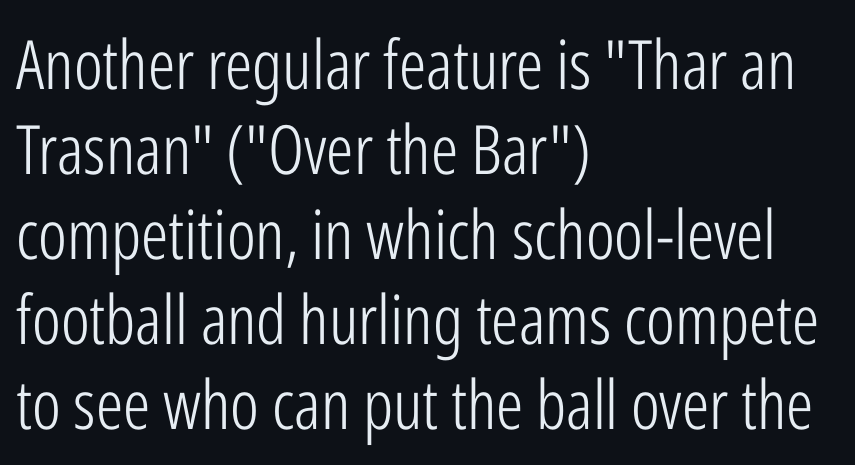
Q: Is the text bold? A: No.
Q: Is the text italic (slanted)? A: No, it is upright.
Q: Is the typeface a serif or a sans-serif typeface? A: Sans-serif.
Q: Is the text underlined? A: No.
Q: How is the paragraph aligned? A: Left-aligned.
Q: Is the spacing between letters normal or unusually wide? A: Normal.
Q: Is the spacing between lines tight, normal or loose? A: Normal.
Q: Width (condensed, normal, or wide)? A: Condensed.
Q: Stroke contrast? A: Low.
Q: x-height? A: Medium.
Q: Monospaced? A: No.
